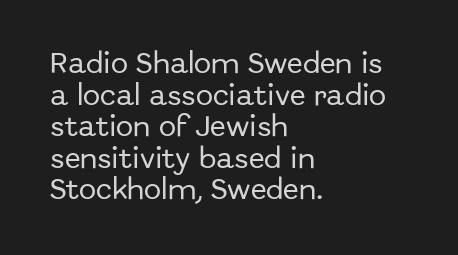
The image shows 23 px text type, upright; set left-aligned, normal line spacing (1.37x), normal letter spacing, not underlined.
